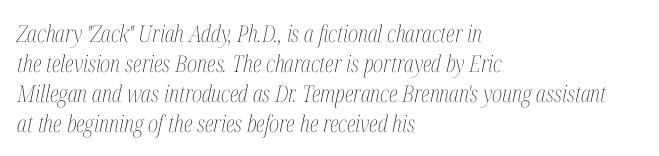
Q: Is the text bold? A: No.
Q: Is the text italic (slanted)? A: Yes, it leans right by about 12 degrees.
Q: Is the text underlined? A: No.
Q: How is the paragraph aligned? A: Left-aligned.
Q: Is the spacing between letters normal or unusually wide? A: Normal.
Q: Is the spacing between lines tight, normal or loose? A: Normal.
